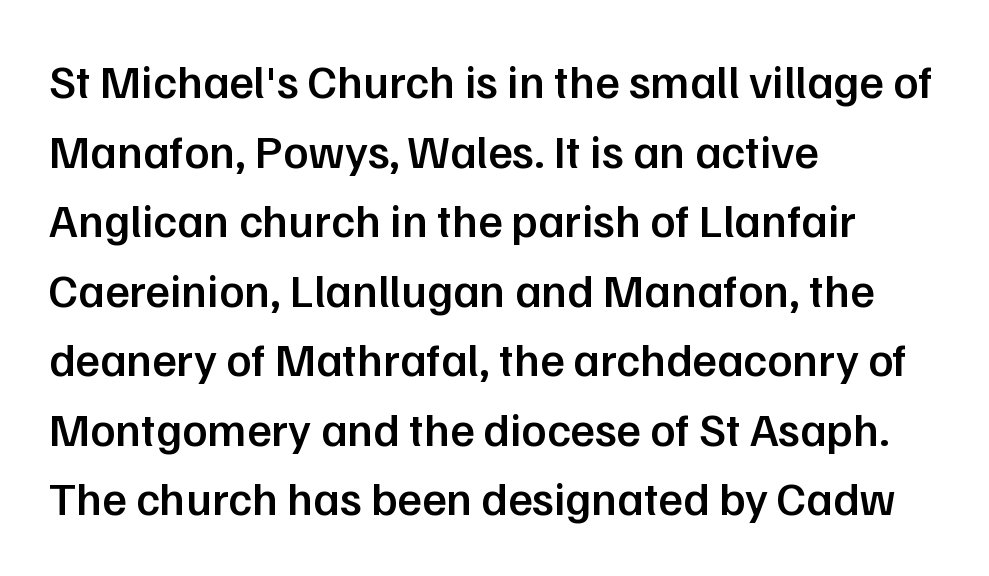
Proportional: the letters do not fall into vertical columns. Strokes here are thickened, but only to semibold level. Words appear dense and cohesive because spacing is normal. The designer went with a sans here, leaving each stem footless.
